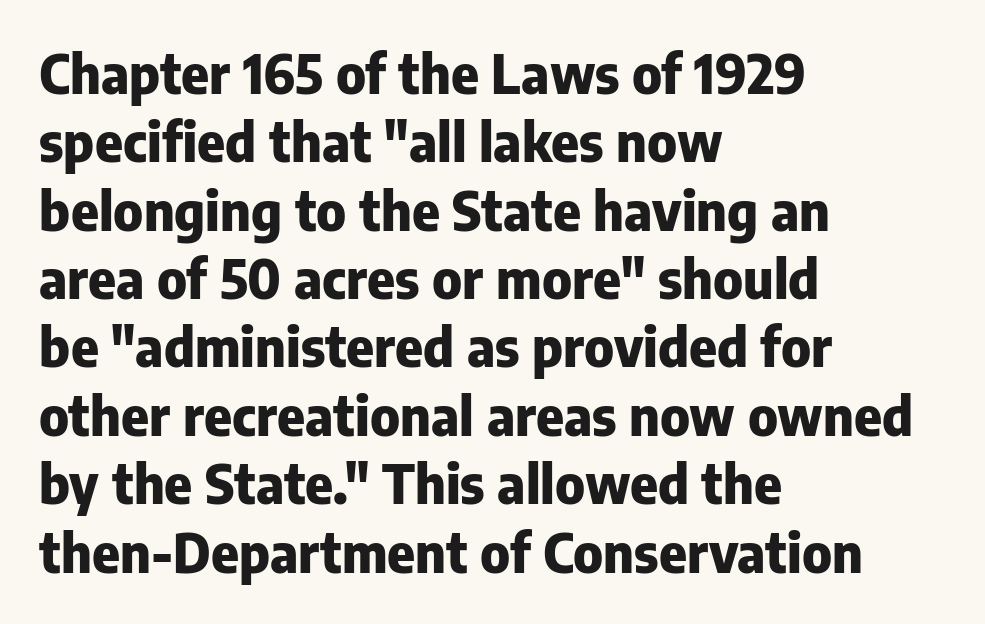
The image shows 53 px heavy sans-serif type, upright; set left-aligned, normal line spacing (1.29x), normal letter spacing, not underlined; low stroke contrast and a medium x-height.
